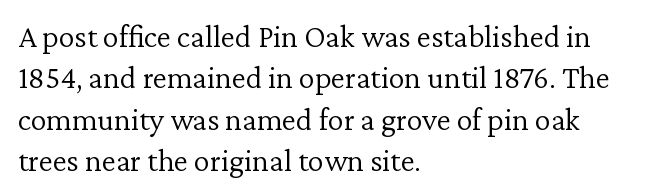
The image shows 32 px light serif type, upright; set left-aligned, normal line spacing (1.29x), normal letter spacing, not underlined; low stroke contrast and a medium x-height.
